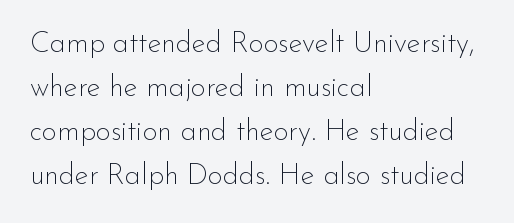
No extra tracking has been applied to these lines. Rule under the text: the space is simply empty. A normal amount of white space separates one row of letters from the next. These lines are rendered in a variable-pitch font. Each line starts at the same left margin while the right side varies. The letters stand straight up with perfectly vertical stems.
